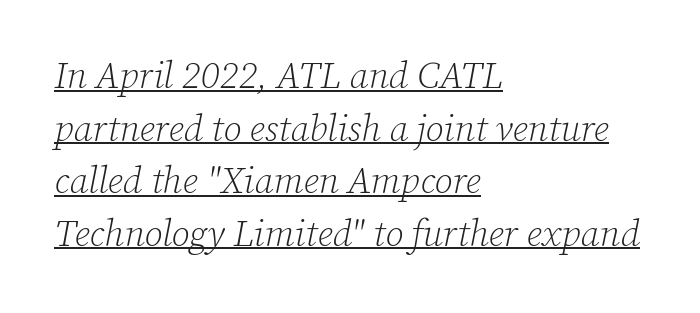
{"serif": "yes", "italic": "yes", "lean": "right", "slant_degrees": 12, "bold": "no", "weight": "light", "width": "normal", "stroke_contrast": "low", "x_height": "medium", "monospaced": "no", "underline": "yes", "align": "left", "line_spacing": "normal", "line_spacing_ratio": 1.42, "letter_spacing": "normal", "letter_spacing_em": 0.0, "glyph_px": 37}
